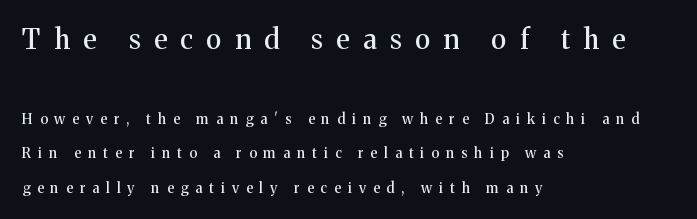
Caption: upper text group enlarged, lower text group reduced. Line starts are locked; line ends wander. Lines of text with bare space underneath. Between one letter and the next there's a generous, obvious gap. What's the leading like? Stretched, with rows far apart. Rendered with straight, roman letterforms.
